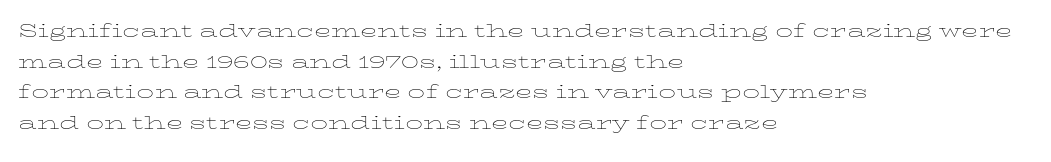
The image shows 23 px text type, upright; set left-aligned, normal line spacing (1.33x), normal letter spacing, not underlined.
